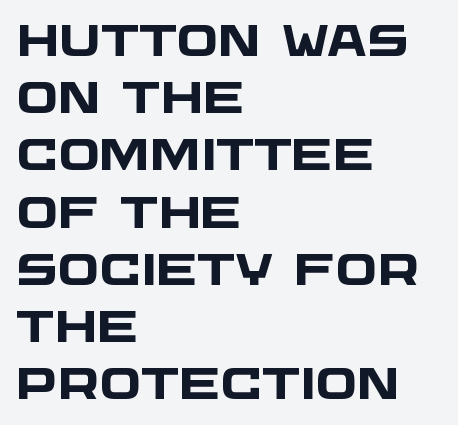
{"serif": "no", "bold": "yes", "weight": "heavy", "width": "wide", "stroke_contrast": "low", "x_height": "large", "monospaced": "no", "underline": "no", "align": "left", "line_spacing": "normal", "line_spacing_ratio": 1.3, "letter_spacing": "normal", "letter_spacing_em": 0.0, "glyph_px": 44}
